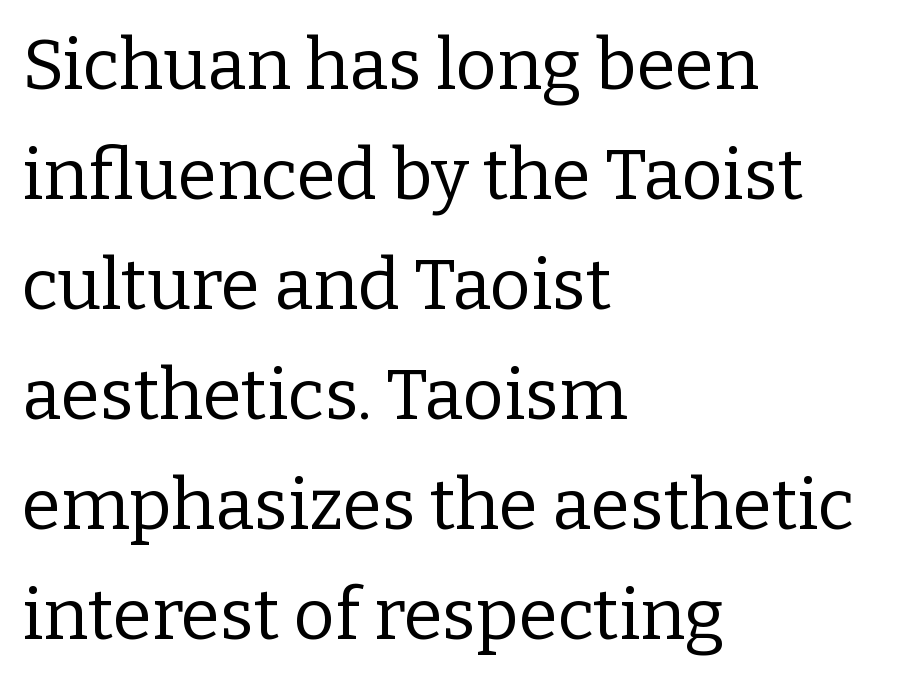
{"serif": "yes", "italic": "no", "bold": "no", "weight": "regular", "width": "normal", "stroke_contrast": "low", "x_height": "medium", "monospaced": "no", "underline": "no", "align": "left", "line_spacing": "normal", "line_spacing_ratio": 1.55, "letter_spacing": "normal", "letter_spacing_em": 0.0, "glyph_px": 71}
